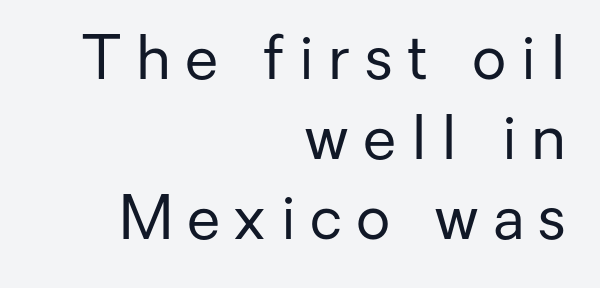
{"serif": "no", "italic": "no", "bold": "no", "weight": "regular", "width": "normal", "stroke_contrast": "low", "x_height": "medium", "monospaced": "no", "underline": "no", "align": "right", "line_spacing": "normal", "line_spacing_ratio": 1.33, "letter_spacing": "wide", "letter_spacing_em": 0.24, "glyph_px": 60}
